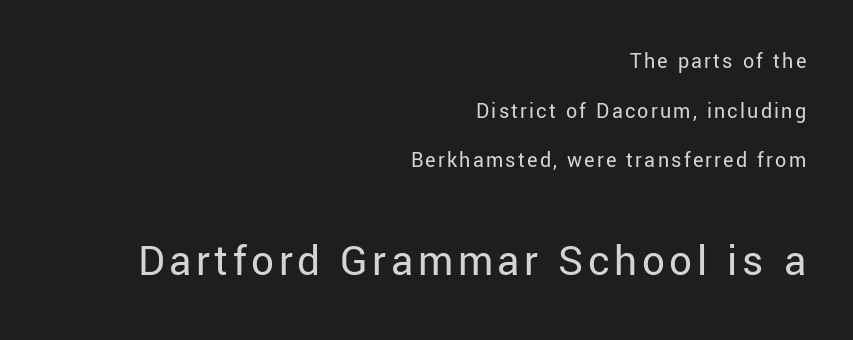
{"serif": "no", "italic": "no", "bold": "no", "weight": "regular", "width": "normal", "stroke_contrast": "low", "x_height": "medium", "monospaced": "no", "underline": "no", "align": "right", "line_spacing": "loose", "line_spacing_ratio": 2.26, "larger_block": "second", "size_ratio": 2.05, "glyph_px": 45}
